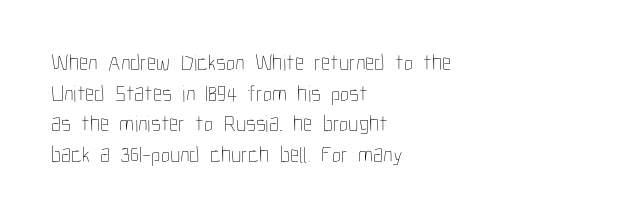
The image shows 23 px text type, upright; set left-aligned, normal line spacing (1.33x), normal letter spacing, not underlined.
